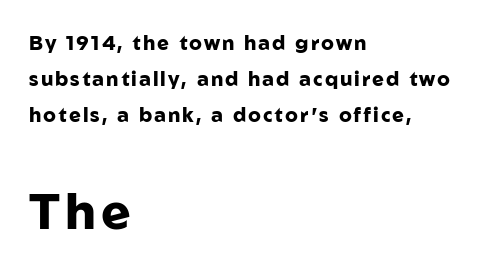
The image shows 50 px heavy sans-serif type, upright; set left-aligned, line spacing 1.81x, not underlined; the second (bottom) block is 2.5x larger; low stroke contrast and a medium x-height.
